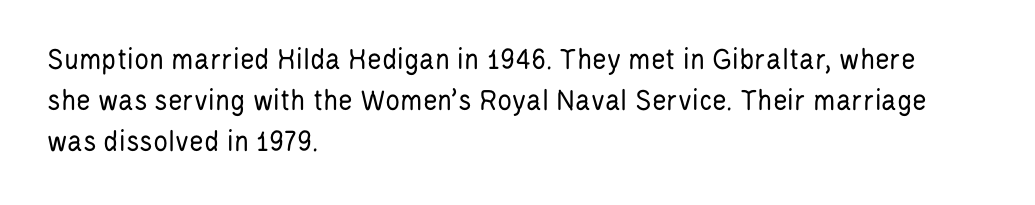
Q: Is the text bold? A: No.
Q: Is the text italic (slanted)? A: No, it is upright.
Q: Is the typeface a serif or a sans-serif typeface? A: Sans-serif.
Q: Is the text underlined? A: No.
Q: How is the paragraph aligned? A: Left-aligned.
Q: Is the spacing between letters normal or unusually wide? A: Normal.
Q: Is the spacing between lines tight, normal or loose? A: Normal.
Q: Width (condensed, normal, or wide)? A: Condensed.
Q: Stroke contrast? A: Low.
Q: x-height? A: Large.
Q: Monospaced? A: No.
